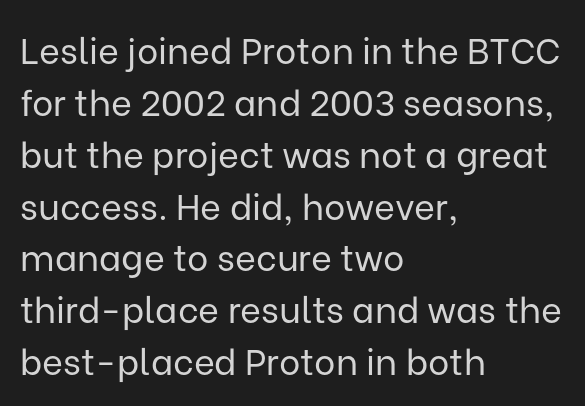
Q: Is the text bold? A: No.
Q: Is the text italic (slanted)? A: No, it is upright.
Q: Is the typeface a serif or a sans-serif typeface? A: Sans-serif.
Q: Is the text underlined? A: No.
Q: How is the paragraph aligned? A: Left-aligned.
Q: Is the spacing between letters normal or unusually wide? A: Normal.
Q: Is the spacing between lines tight, normal or loose? A: Normal.
Q: Width (condensed, normal, or wide)? A: Normal.
Q: Stroke contrast? A: Low.
Q: x-height? A: Medium.
Q: Monospaced? A: No.
